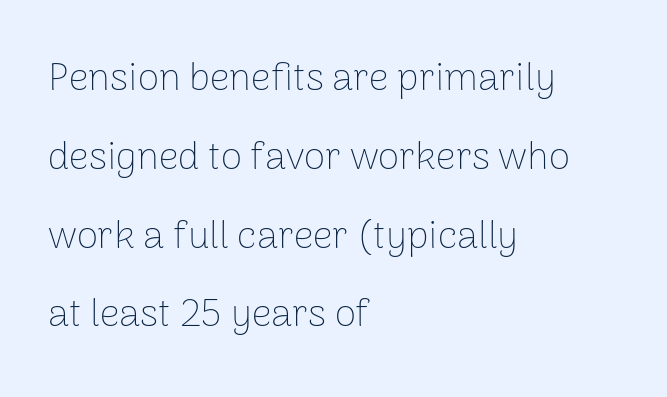
The space beneath each line is pristine and unruled. The weight tops out at a normal text grade. The characters display no serif detailing; their extremities are plain. The passage shown is typed in a proportional face where columns would drift. Visually the block forms a straight wall on the left and a jagged coastline on the right. Is there any slant? The stems are plumb.
